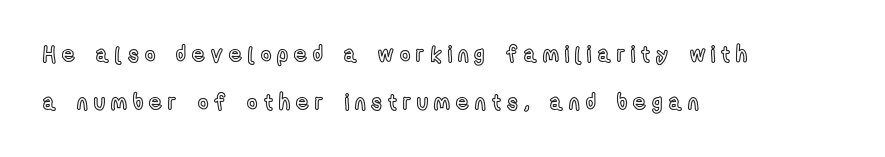
The image shows 22 px text type, upright; set left-aligned, loose line spacing (2.16x), unusually wide letter spacing (+0.28 em), not underlined.
